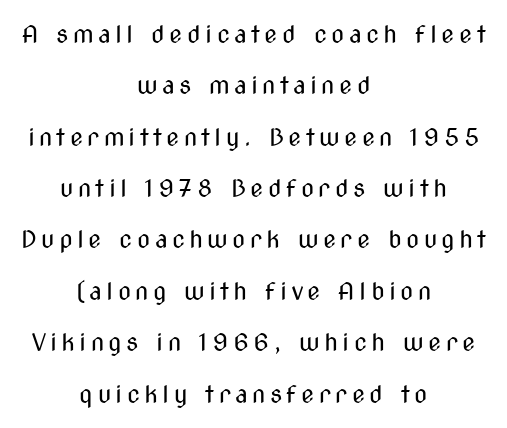
The image shows 24 px text type, upright; set centered, loose line spacing (2.14x), not underlined.
